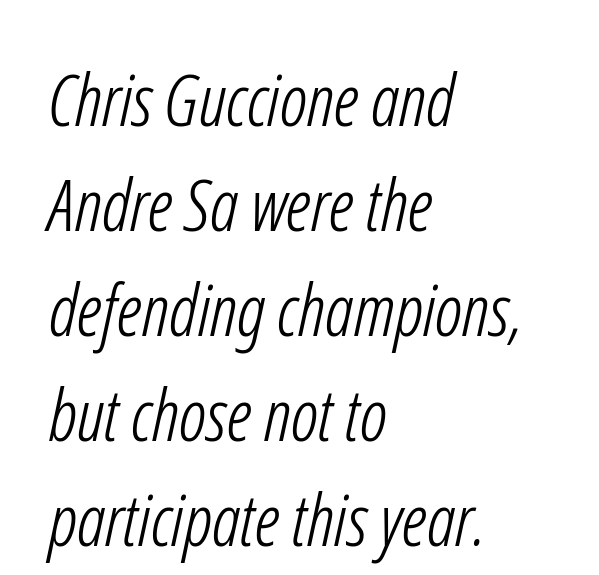
You can tell from the bare stems that sans-serif type was used. Beneath every word, the page is bare. The rag falls on the right side of this text block. Tracking here is standard; glyphs follow each other at the usual distance. This is not heavy type; no bold has been used. You could not count columns in this text — the font is proportionally spaced.
